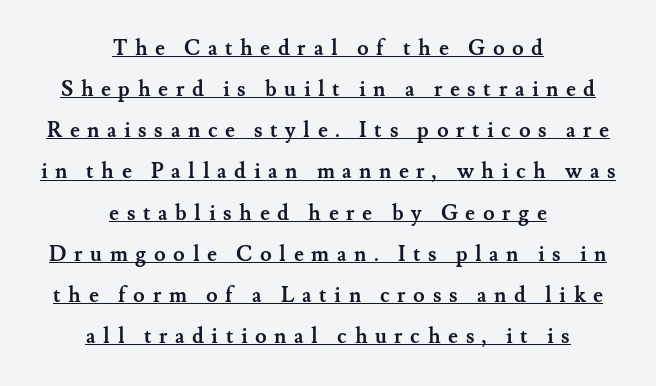
Compared with undecorated copy, this sample adds a rule below the words. Tall strokes in this sample are plumb rather than angled. Is the block centered? Yes — each line is placed symmetrically about the middle. Every letter is thick-stroked: bold, no question. Summary of vertical rhythm: relaxed, with wide interline spacing. The horizontal fit of the characters is loose and conspicuously gappy.
